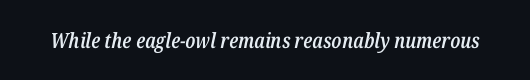
Summary of weight: moderately heavy, a semibold. Letters rest on an invisible, unmarked baseline. This sample uses an oblique cut, with every glyph tilted off the vertical. Glyph-to-glyph distance matches everyday printed text.
